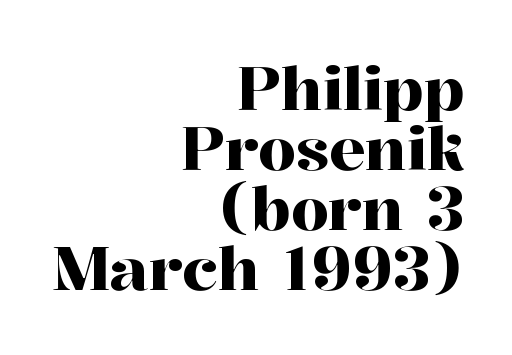
Here the designer chose a conventional face with non-uniform glyph widths. This sample is right-justified, so line beginnings fall wherever the words allow. No italicization has been applied; the sample stays upright. Letter spacing: default. Is there much room between lines? No — they nearly touch. Rule under the text: the space is simply empty.
